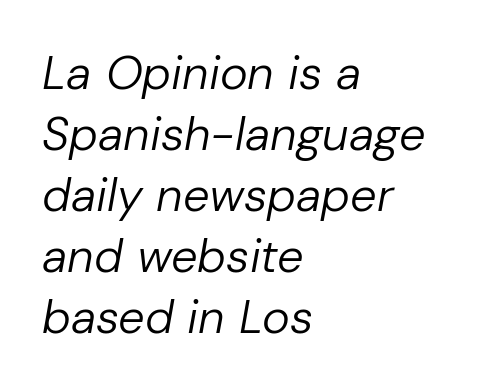
The image shows 47 px regular-weight type, italic (leaning right); set left-aligned, normal line spacing (1.3x), normal letter spacing, not underlined; low stroke contrast and a medium x-height.
